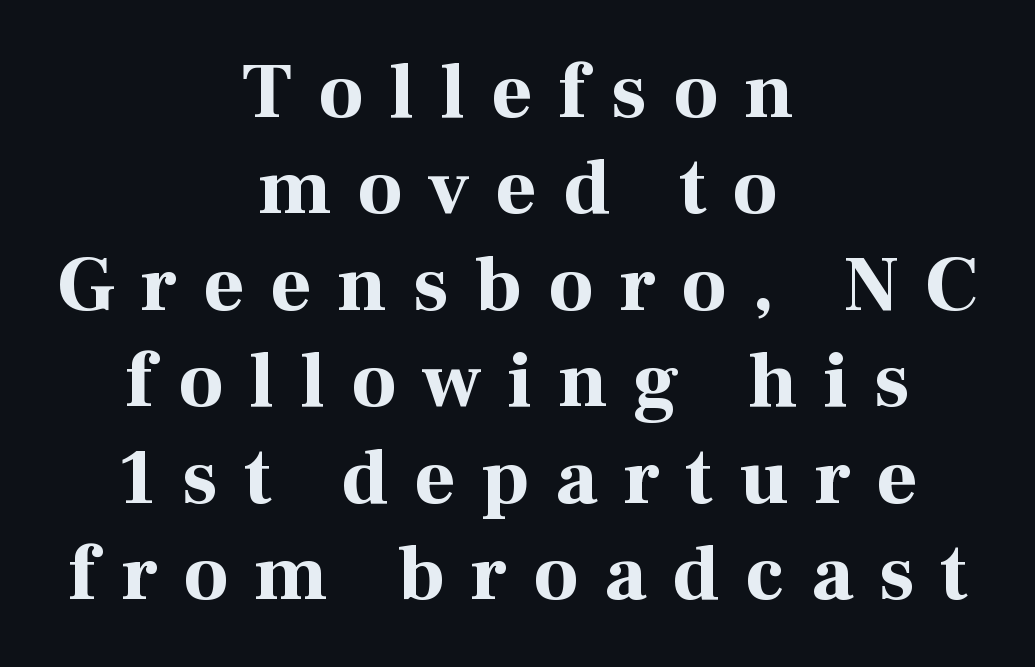
Set as a true bold cut, around the 700 mark. Is the block centered? Yes — each line is placed symmetrically about the middle. Words float on clear page, feet unadorned. When letters stand straight like this, we call the style roman or upright. Do the characters align in a grid? No, the font is proportional.
